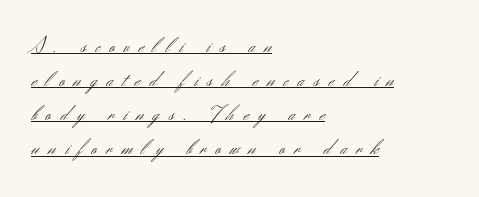
The image shows 22 px text type; set left-aligned, normal line spacing (1.55x), unusually wide letter spacing (+0.43 em), underlined.
